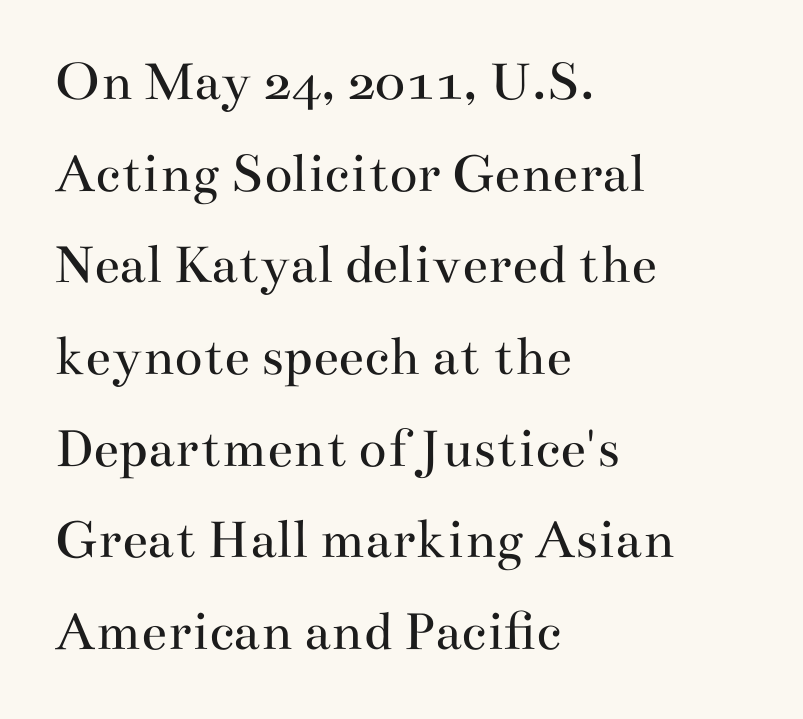
Proportional: the letters do not fall into vertical columns. The typeface has the unassuming heft of standard copy or less. A typesetter would mark this as roman, not italic. The line-height multiplier appears to be the usual default.
